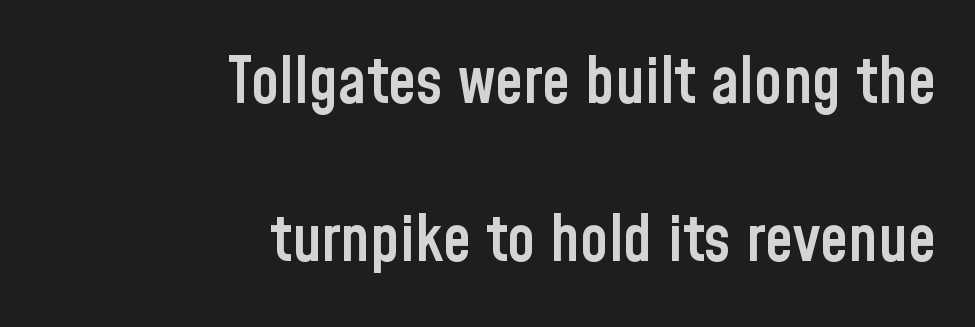
Q: Is the text bold? A: Semi-bold.
Q: Is the text italic (slanted)? A: No, it is upright.
Q: Is the typeface a serif or a sans-serif typeface? A: Sans-serif.
Q: Is the text underlined? A: No.
Q: How is the paragraph aligned? A: Right-aligned.
Q: Is the spacing between letters normal or unusually wide? A: Normal.
Q: Is the spacing between lines tight, normal or loose? A: Loose.
Q: Width (condensed, normal, or wide)? A: Condensed.
Q: Stroke contrast? A: Low.
Q: x-height? A: Medium.
Q: Monospaced? A: No.
